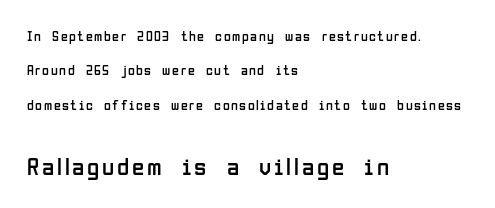
The following chunk of copy outweighs the initial chunk in type size. The gap between lines stays unmarked. Designer's note — italics off, roman on. A classic flush-left, rag-right setting is used for this passage. These glyphs show unthickened strokes, regular width or finer. The block of text is sparse from top to bottom, with ample space between rows.
